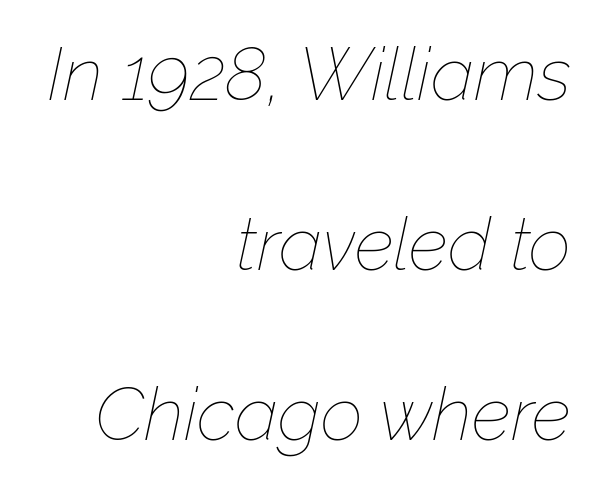
Whoever set this chose breathing room over compactness in the vertical rhythm. Words appear dense and cohesive because spacing is normal. Stroke thickness stays within the range of a standard reading face or lighter. Looks like regular typesetting: each glyph gets only the width it needs. Observe the lean: these are italic letterforms. These lines stack with their right ends in a neat column.
